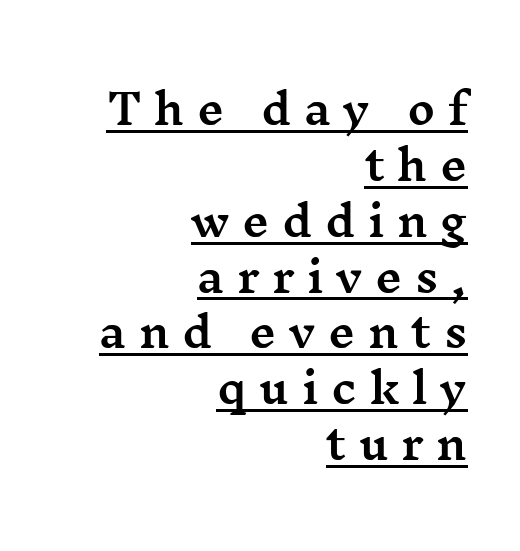
The setting favours the right margin, as signatures and pull-quotes sometimes do. This is the regular roman posture of the typeface. The rendering uses the underline text-decoration. You could only call the tracking loose — the letters float apart. The letters advance in unequal steps, a hallmark of proportional type. Leading matches the norm, producing a regular column.
